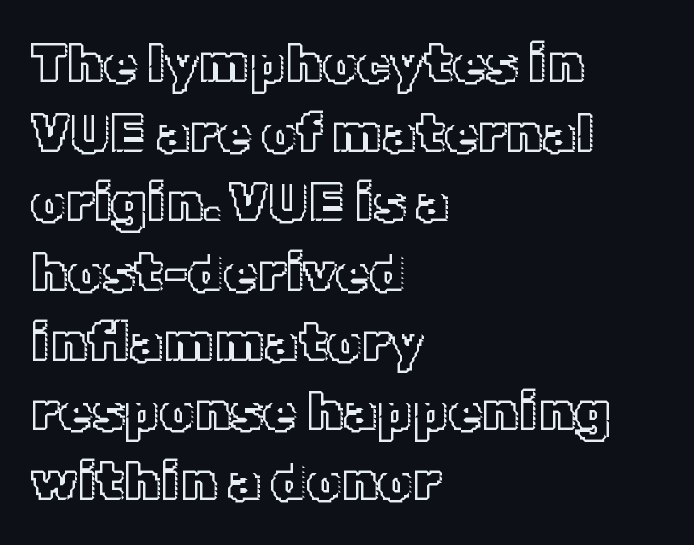
Q: Is the text italic (slanted)? A: No, it is upright.
Q: Is the text underlined? A: No.
Q: How is the paragraph aligned? A: Left-aligned.
Q: Is the spacing between letters normal or unusually wide? A: Normal.
Q: Is the spacing between lines tight, normal or loose? A: Normal.
Q: Width (condensed, normal, or wide)? A: Normal.
Q: x-height? A: Medium.
Q: Monospaced? A: No.
